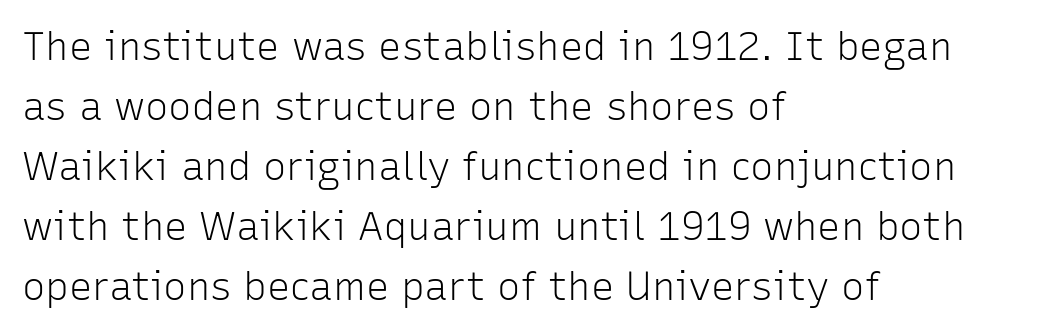
Q: Is the text bold? A: No.
Q: Is the text italic (slanted)? A: No, it is upright.
Q: Is the typeface a serif or a sans-serif typeface? A: Sans-serif.
Q: Is the text underlined? A: No.
Q: How is the paragraph aligned? A: Left-aligned.
Q: Is the spacing between letters normal or unusually wide? A: Normal.
Q: Is the spacing between lines tight, normal or loose? A: Normal.
Q: Width (condensed, normal, or wide)? A: Normal.
Q: Stroke contrast? A: Low.
Q: x-height? A: Medium.
Q: Monospaced? A: No.
